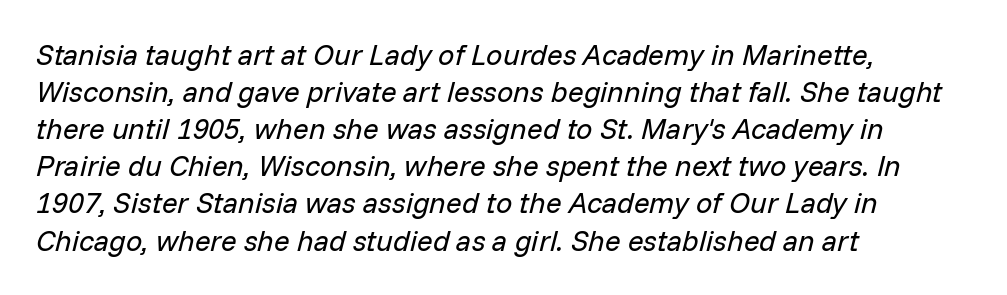
{"italic": "yes", "lean": "right", "slant_degrees": 14, "bold": "no", "weight": "regular", "width": "normal", "stroke_contrast": "low", "x_height": "medium", "monospaced": "no", "underline": "no", "align": "left", "line_spacing": "normal", "line_spacing_ratio": 1.28, "letter_spacing": "normal", "letter_spacing_em": 0.0, "glyph_px": 29}
